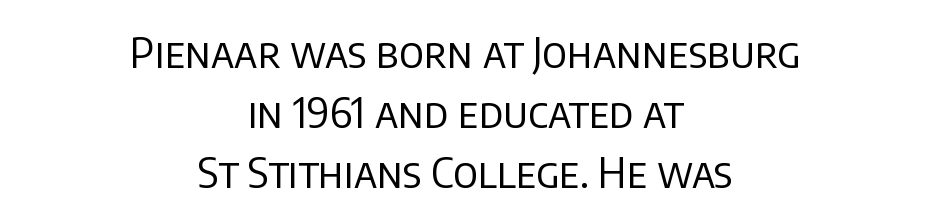
Q: Is the text bold? A: No.
Q: Is the text italic (slanted)? A: No, it is upright.
Q: Is the typeface a serif or a sans-serif typeface? A: Sans-serif.
Q: Is the text underlined? A: No.
Q: How is the paragraph aligned? A: Centered.
Q: Is the spacing between letters normal or unusually wide? A: Normal.
Q: Is the spacing between lines tight, normal or loose? A: Normal.
Q: Width (condensed, normal, or wide)? A: Normal.
Q: Stroke contrast? A: Low.
Q: x-height? A: Large.
Q: Monospaced? A: No.
